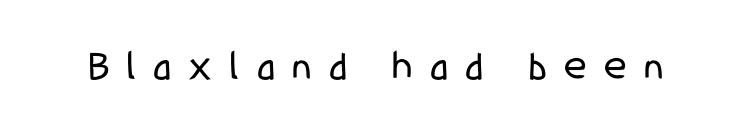
{"serif": "no", "italic": "no", "bold": "no", "weight": "regular", "width": "condensed", "stroke_contrast": "low", "x_height": "medium", "monospaced": "no", "underline": "no", "letter_spacing": "wide", "letter_spacing_em": 0.41, "glyph_px": 43}
